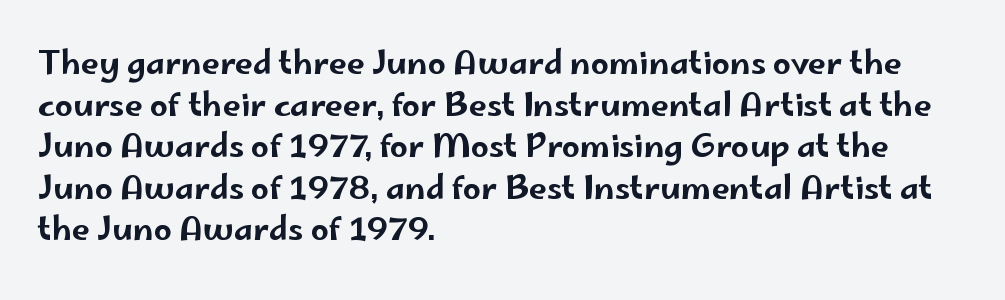
The image shows 32 px wide sans-serif type, upright; set left-aligned, normal line spacing (1.3x), normal letter spacing, not underlined; low stroke contrast and a small x-height.
